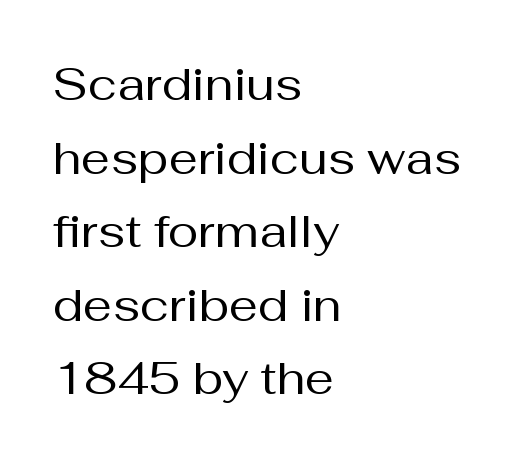
The image shows 46 px regular-weight sans-serif type, upright; set left-aligned, normal line spacing (1.6x), normal letter spacing, not underlined; medium stroke contrast and a medium x-height.
